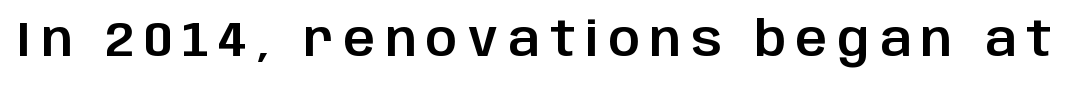
{"serif": "no", "italic": "no", "width": "normal", "stroke_contrast": "low", "x_height": "large", "monospaced": "no", "underline": "no", "letter_spacing": "wide", "letter_spacing_em": 0.21, "glyph_px": 49}
